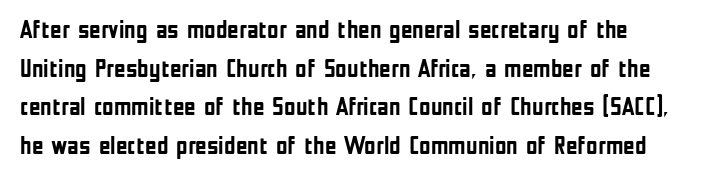
Lines of text with bare space underneath. Default kerning and tracking; the words read as compact shapes. Typeset ragged right — the left edge is the straight one. Regarding leading, the lines here are spaced in the standard way. Every stem runs plumb, perpendicular to the baseline.
